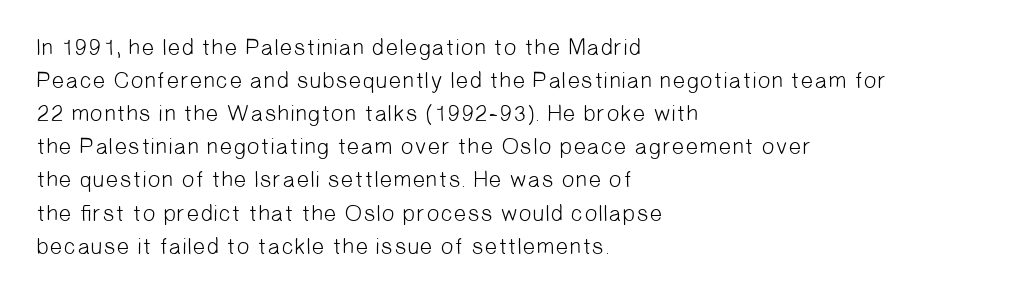
Is the stroke heavy? The answer is a plain regular-or-lighter. A bare baseline throughout the passage. Each line starts at the same left margin while the right side varies. Here the glyphs are tracked normally, forming tight word shapes.
